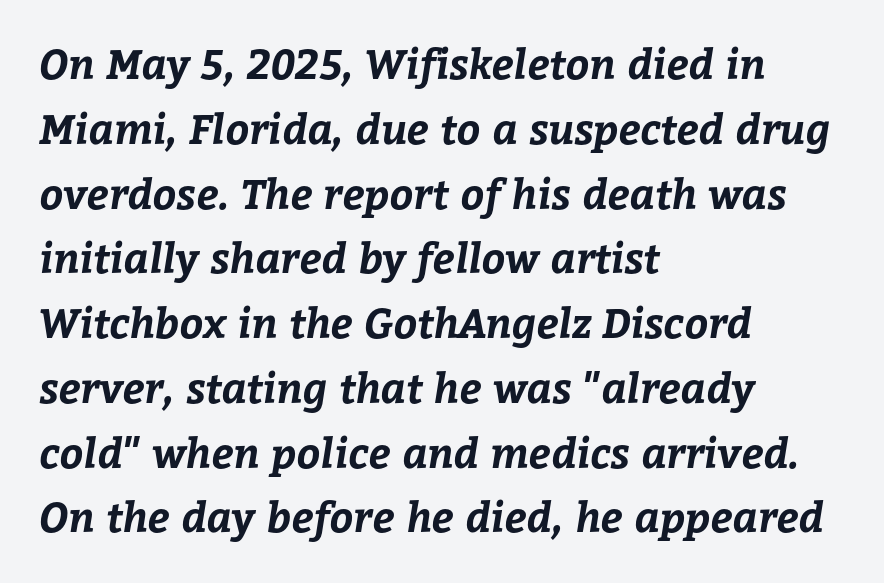
The image shows 41 px bold type; set left-aligned, normal line spacing (1.58x), normal letter spacing, not underlined; low stroke contrast and a medium x-height.
